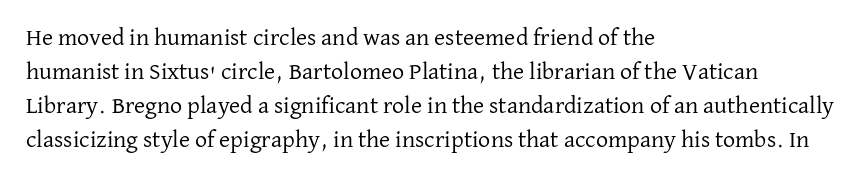
The image shows 24 px text type, upright; set left-aligned, normal line spacing (1.41x), normal letter spacing, not underlined.
